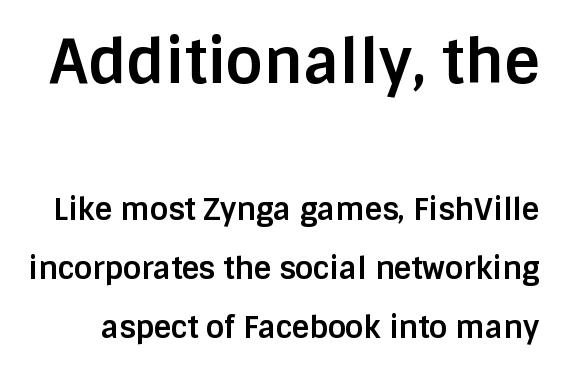
Q: Is the text bold? A: Yes.
Q: Is the text italic (slanted)? A: No, it is upright.
Q: Is the typeface a serif or a sans-serif typeface? A: Sans-serif.
Q: Is the text underlined? A: No.
Q: Is the spacing between letters normal or unusually wide? A: Normal.
Q: Is the spacing between lines tight, normal or loose? A: Loose.
Q: Which block of text is set in a larger size, the first (top) or the second (bottom)? A: The first (top) one.
Q: Width (condensed, normal, or wide)? A: Normal.
Q: Stroke contrast? A: Low.
Q: x-height? A: Large.
Q: Monospaced? A: No.
